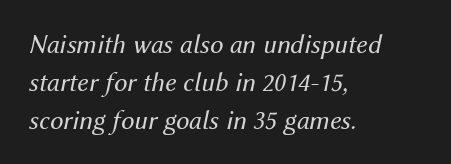
{"italic": "yes", "lean": "right", "slant_degrees": 12, "bold": "no", "underline": "no", "align": "left", "line_spacing": "normal", "line_spacing_ratio": 1.4, "letter_spacing": "normal", "letter_spacing_em": 0.0, "glyph_px": 27}
